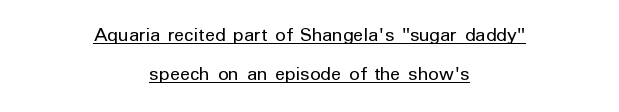
Layout note: lines centered. Nope, not italic — everything's standing straight. Looks like someone drew a line under every word here. Counters stay open thanks to moderate or lighter strokes. Tracking value appears to be zero — textbook default spacing.
